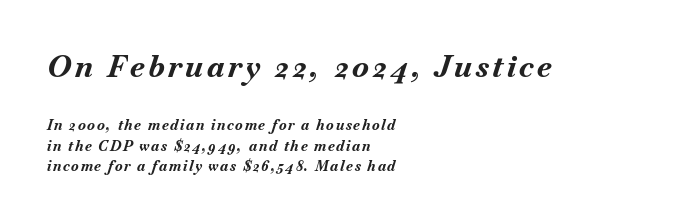
There's an unmistakable incline to the writing here. Each glyph is drawn with heavy, bold strokes. Rows of type keep a routine distance in the vertical direction. Descenders hang freely into open space. Visually, the top section dominates because its glyphs are scaled up.
